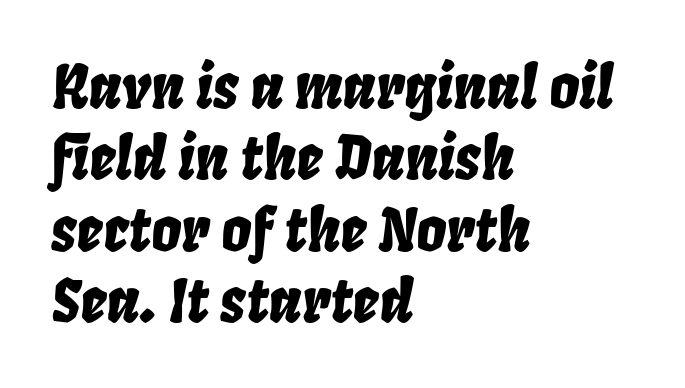
Q: Is the text italic (slanted)? A: Yes, it leans right by about 8 degrees.
Q: Is the text underlined? A: No.
Q: How is the paragraph aligned? A: Left-aligned.
Q: Is the spacing between letters normal or unusually wide? A: Normal.
Q: Width (condensed, normal, or wide)? A: Condensed.
Q: Stroke contrast? A: Low.
Q: x-height? A: Large.
Q: Monospaced? A: No.
